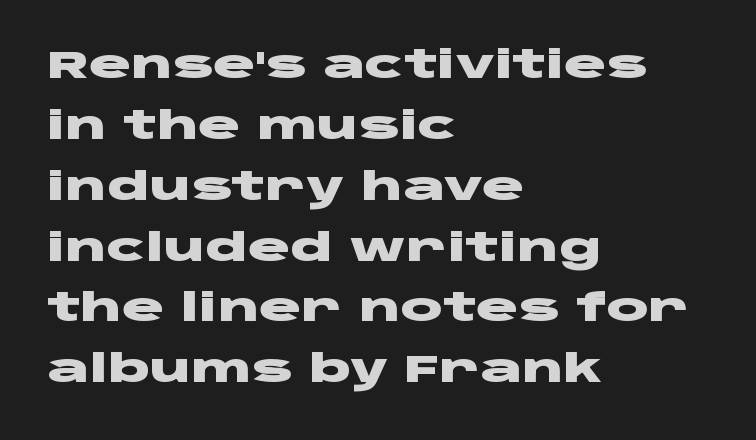
Q: Is the text bold? A: Yes.
Q: Is the text italic (slanted)? A: No, it is upright.
Q: Is the typeface a serif or a sans-serif typeface? A: Sans-serif.
Q: Is the text underlined? A: No.
Q: How is the paragraph aligned? A: Left-aligned.
Q: Is the spacing between letters normal or unusually wide? A: Normal.
Q: Is the spacing between lines tight, normal or loose? A: Normal.
Q: Width (condensed, normal, or wide)? A: Wide.
Q: Stroke contrast? A: Low.
Q: x-height? A: Large.
Q: Monospaced? A: No.
